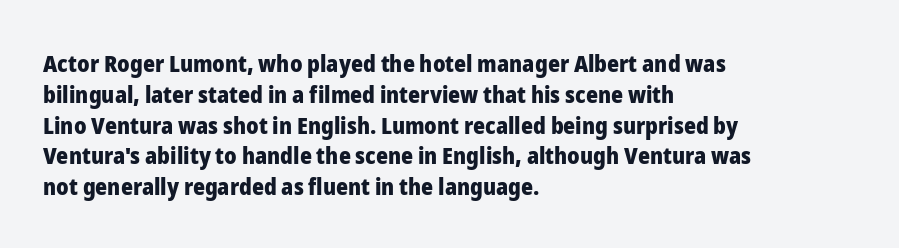
{"italic": "no", "bold": "yes", "underline": "no", "align": "left", "line_spacing": "normal", "line_spacing_ratio": 1.34, "letter_spacing": "normal", "letter_spacing_em": 0.0, "glyph_px": 23}
